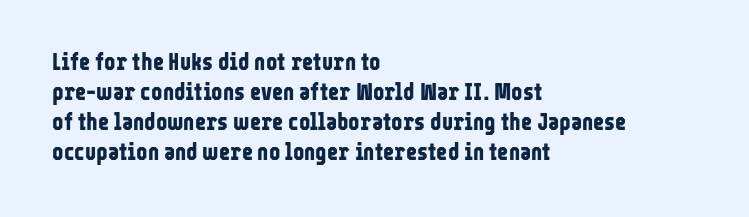
The image shows 24 px bold type, upright; set left-aligned, normal line spacing (1.25x), normal letter spacing, not underlined.
